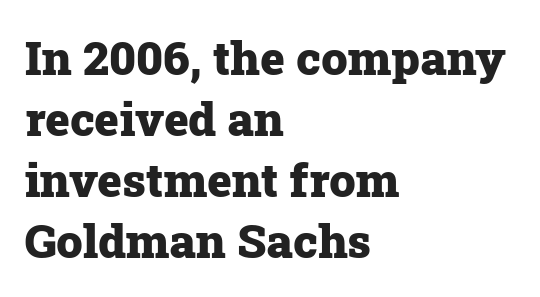
The image shows 47 px heavy serif type, upright; set left-aligned, normal line spacing (1.3x), normal letter spacing, not underlined; low stroke contrast and a medium x-height.
